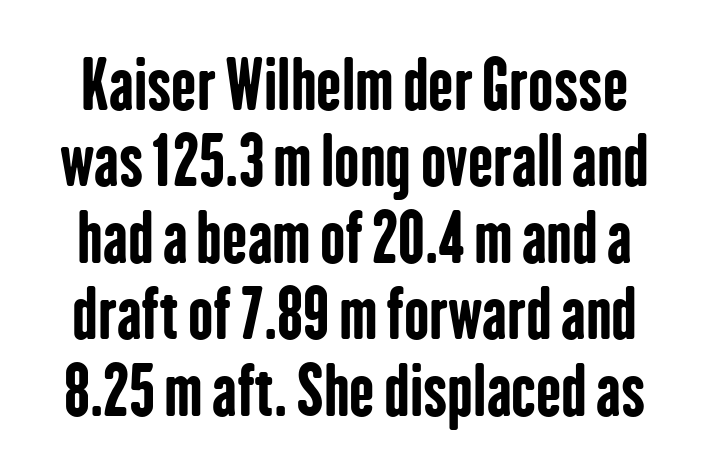
Q: Is the text bold? A: Yes.
Q: Is the text italic (slanted)? A: No, it is upright.
Q: Is the typeface a serif or a sans-serif typeface? A: Sans-serif.
Q: Is the text underlined? A: No.
Q: Is the spacing between letters normal or unusually wide? A: Normal.
Q: Is the spacing between lines tight, normal or loose? A: Tight.
Q: Width (condensed, normal, or wide)? A: Condensed.
Q: Stroke contrast? A: Low.
Q: x-height? A: Medium.
Q: Monospaced? A: No.
